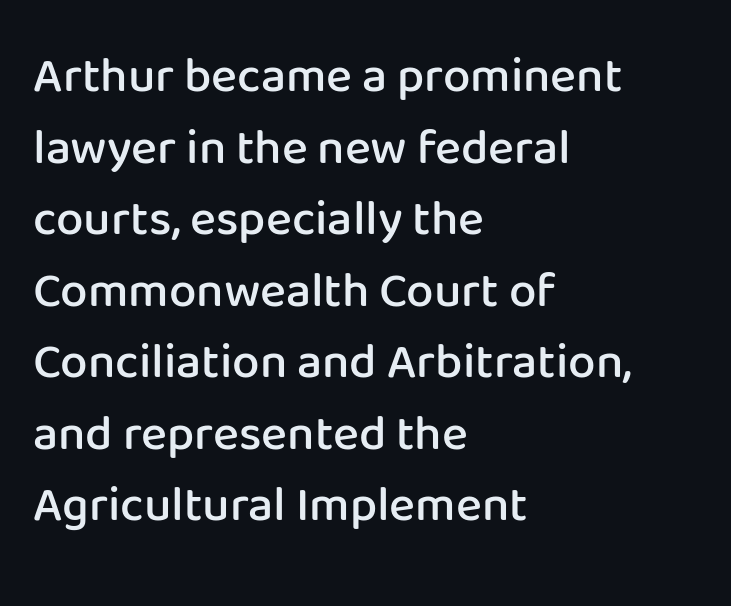
The glyphs have the mass of a demibold cut, below bold. A sans-serif font was chosen for this passage. These lines are rendered in a variable-pitch font. The space between consecutive lines is moderate.
